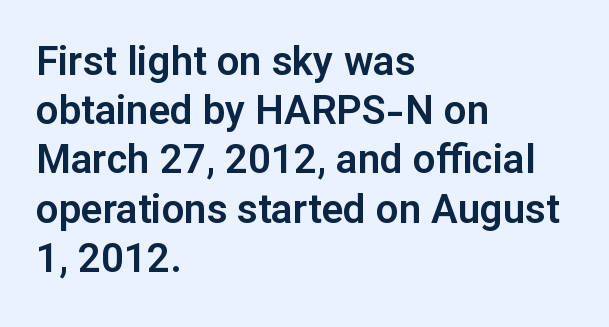
{"serif": "no", "italic": "no", "width": "normal", "stroke_contrast": "low", "x_height": "medium", "monospaced": "no", "underline": "no", "align": "left", "line_spacing_ratio": 1.23, "letter_spacing": "normal", "letter_spacing_em": 0.0, "glyph_px": 40}
